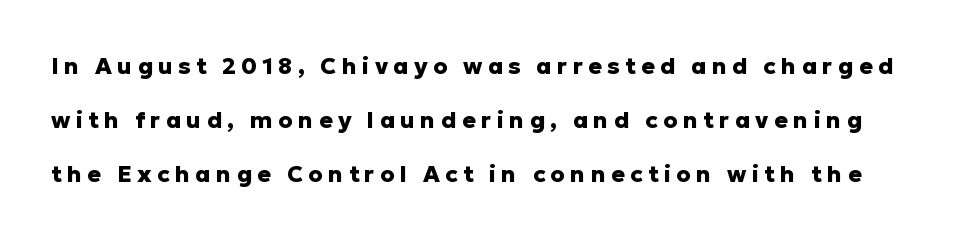
The image shows 23 px bold type, upright; set loose line spacing (2.35x), unusually wide letter spacing (+0.23 em), not underlined.
